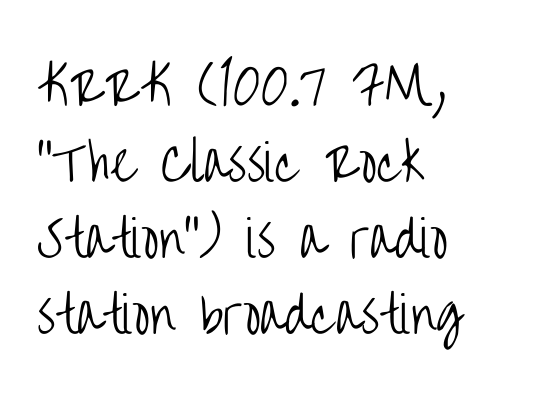
{"serif": "no", "italic": "no", "bold": "no", "weight": "light", "width": "condensed", "stroke_contrast": "low", "x_height": "large", "monospaced": "no", "underline": "no", "align": "left", "line_spacing": "normal", "line_spacing_ratio": 1.52, "letter_spacing": "normal", "letter_spacing_em": 0.0, "glyph_px": 50}
